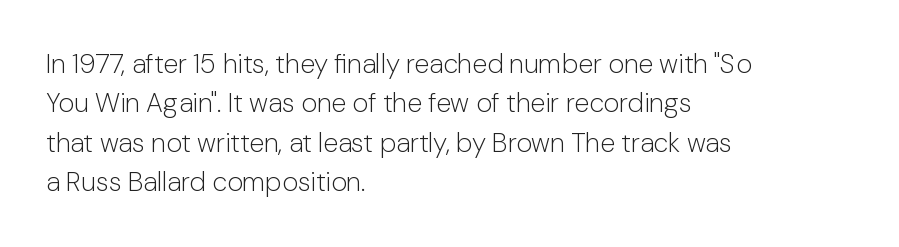
The image shows 27 px text type, upright; set left-aligned, normal line spacing (1.46x), normal letter spacing, not underlined.
